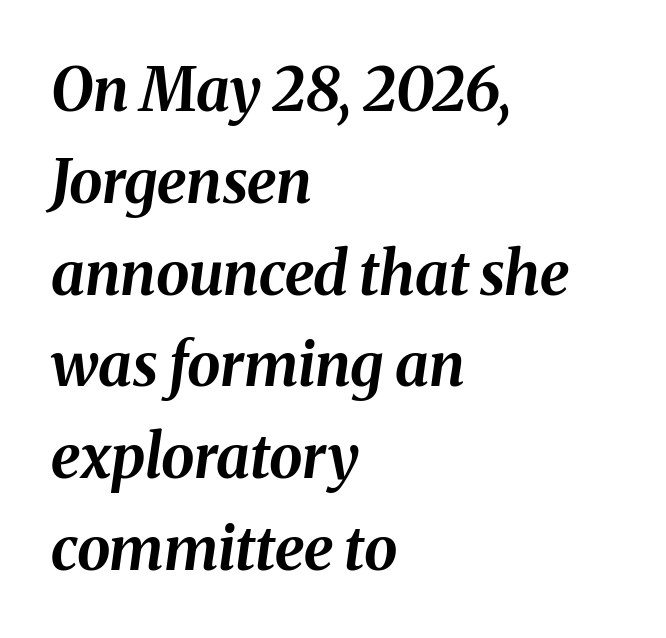
The image shows 60 px bold type, italic (leaning right); set left-aligned, normal line spacing (1.53x), normal letter spacing, not underlined; medium stroke contrast and a medium x-height.
